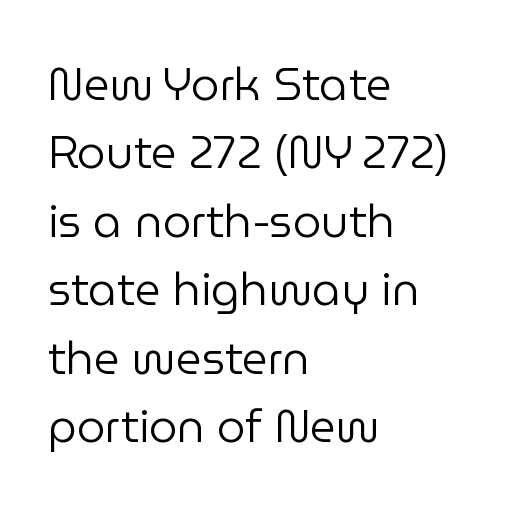
The image shows 45 px regular-weight sans-serif type, upright; set left-aligned, normal line spacing (1.52x), normal letter spacing, not underlined; low stroke contrast and a medium x-height.
